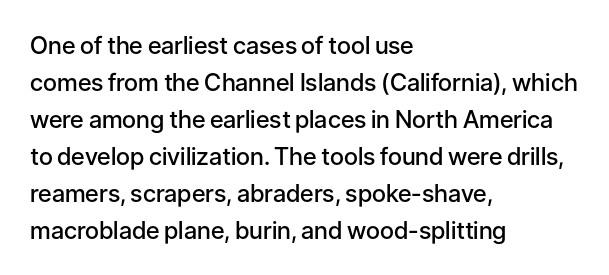
The image shows 24 px text type, upright; set left-aligned, normal line spacing (1.54x), normal letter spacing, not underlined.
